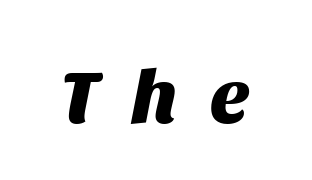
Q: Is the text bold? A: Yes.
Q: Is the text italic (slanted)? A: Yes, it leans right by about 11 degrees.
Q: Is the text underlined? A: No.
Q: Is the spacing between letters normal or unusually wide? A: Unusually wide.
Q: Width (condensed, normal, or wide)? A: Normal.
Q: Stroke contrast? A: Medium.
Q: x-height? A: Large.
Q: Monospaced? A: No.
